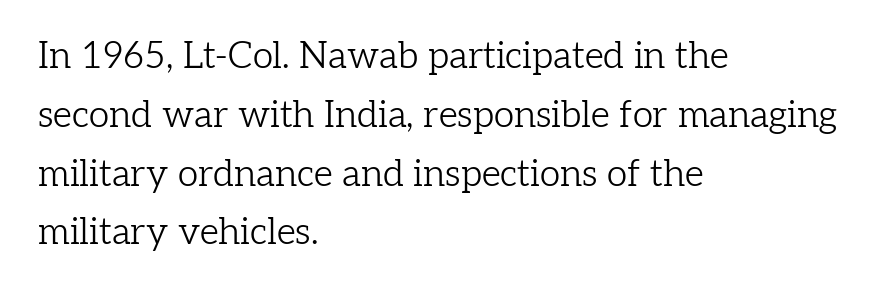
Q: Is the text bold? A: No.
Q: Is the text italic (slanted)? A: No, it is upright.
Q: Is the typeface a serif or a sans-serif typeface? A: Serif.
Q: Is the text underlined? A: No.
Q: How is the paragraph aligned? A: Left-aligned.
Q: Is the spacing between letters normal or unusually wide? A: Normal.
Q: Is the spacing between lines tight, normal or loose? A: Normal.
Q: Width (condensed, normal, or wide)? A: Normal.
Q: Stroke contrast? A: Low.
Q: x-height? A: Medium.
Q: Monospaced? A: No.
